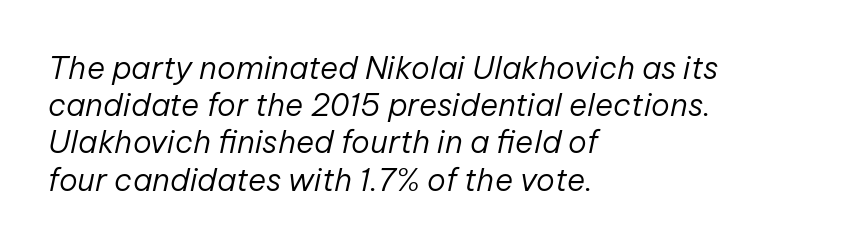
The image shows 31 px regular-weight type, italic (leaning right); set left-aligned, line spacing 1.2x, normal letter spacing, not underlined; low stroke contrast and a medium x-height.
